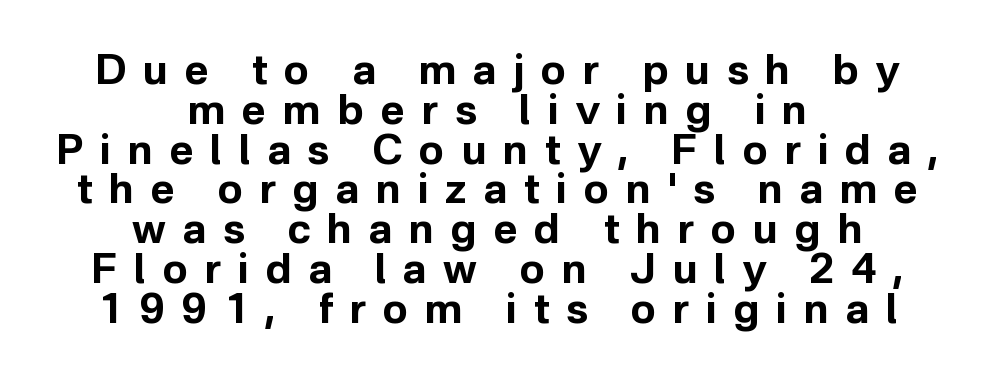
The image shows 41 px bold sans-serif type, upright; set centered, tight line spacing (0.97x), unusually wide letter spacing (+0.41 em), not underlined; low stroke contrast and a medium x-height.
